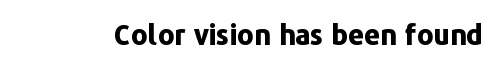
The passage shown is emphatically bold. Observe the ordinary spacing: letters are neighbours, not strangers. Spacing verdict: proportional, widths tailored to each character. The designer went with a sans here, leaving each stem footless. Rule under the text: the space is simply empty.
